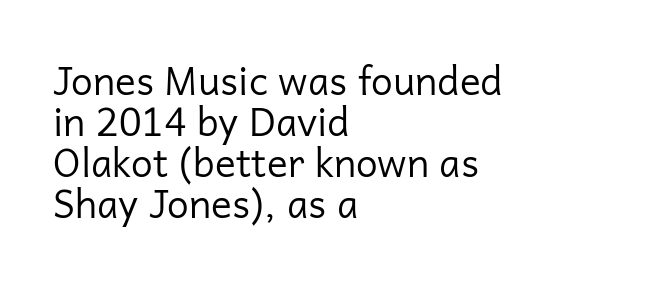
{"serif": "no", "italic": "no", "bold": "no", "weight": "regular", "width": "normal", "stroke_contrast": "low", "x_height": "medium", "monospaced": "no", "underline": "no", "align": "left", "line_spacing": "tight", "line_spacing_ratio": 1.05, "letter_spacing": "normal", "letter_spacing_em": 0.0, "glyph_px": 39}
